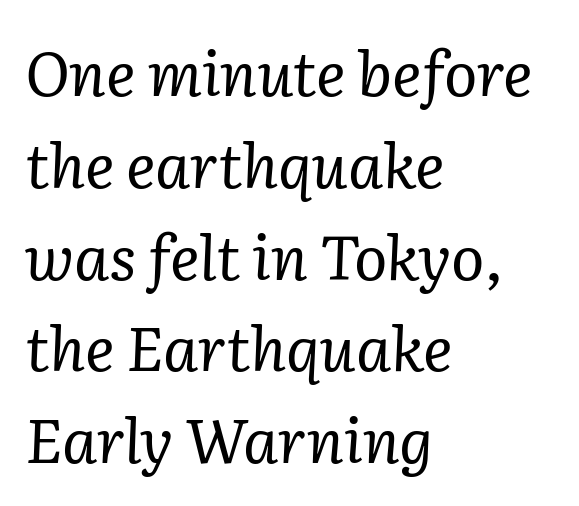
{"serif": "yes", "italic": "yes", "lean": "right", "slant_degrees": 2, "bold": "no", "weight": "regular", "width": "normal", "stroke_contrast": "low", "x_height": "medium", "monospaced": "no", "underline": "no", "align": "left", "line_spacing": "normal", "line_spacing_ratio": 1.48, "letter_spacing": "normal", "letter_spacing_em": 0.0, "glyph_px": 62}
